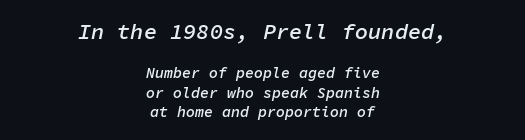
Is the type bold? Partly — it's a semibold, heavier than regular but not fully bold. The specimen omits any rule beneath the text block's lines. The glyphs look as if they've been sheared to an angle. Teacher's note: observe the equal gaps on both sides — that is centered alignment. Compared with typical body copy, the letter spacing here is the same.
